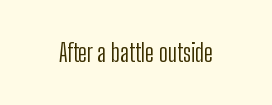
{"italic": "no", "bold": "no", "underline": "no", "letter_spacing": "normal", "letter_spacing_em": 0.0, "glyph_px": 25}
